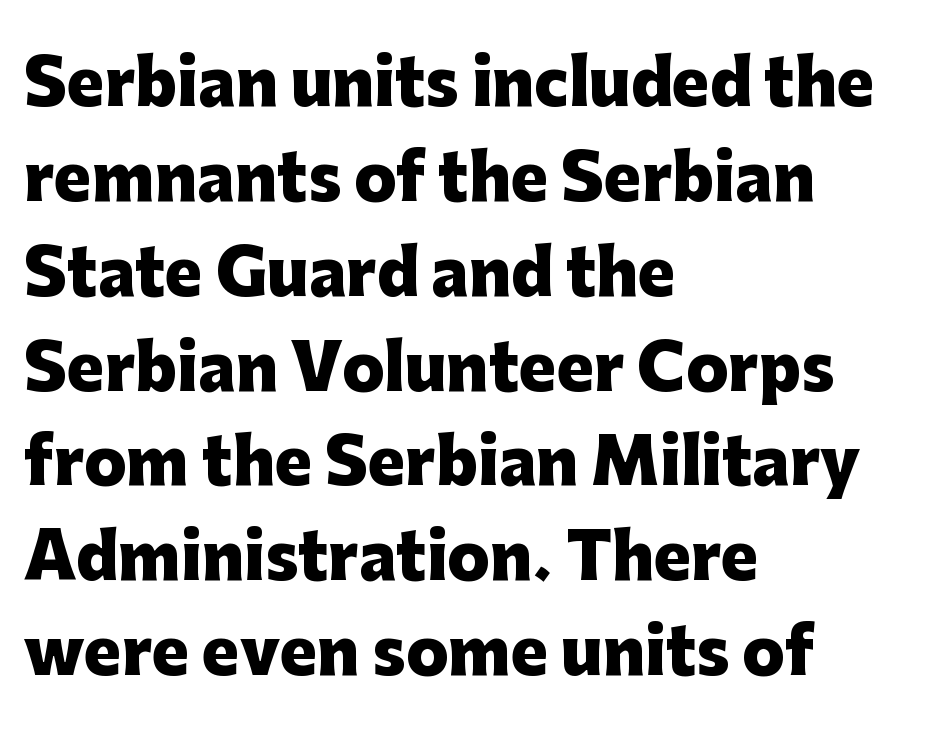
The image shows 62 px heavy sans-serif type, upright; set left-aligned, normal line spacing (1.53x), normal letter spacing, not underlined; low stroke contrast and a medium x-height.
